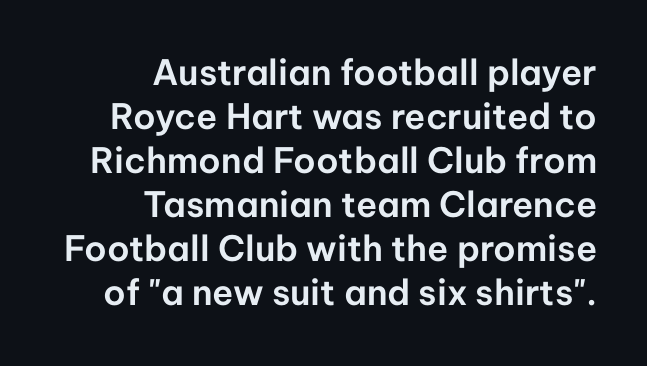
Honestly, there is no underline to notice here at all. The specimen reads as upright at a glance. Reading down the column, the eye jumps a familiar distance to each next line. This rendering leaves character spacing at its baseline value.
